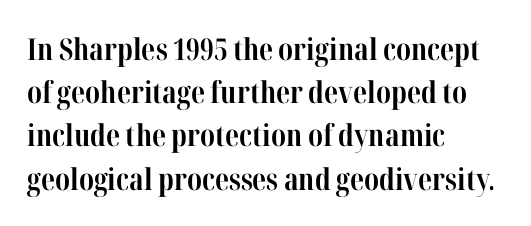
Q: Is the text bold? A: Yes.
Q: Is the text italic (slanted)? A: No, it is upright.
Q: Is the typeface a serif or a sans-serif typeface? A: Serif.
Q: Is the text underlined? A: No.
Q: How is the paragraph aligned? A: Left-aligned.
Q: Is the spacing between letters normal or unusually wide? A: Normal.
Q: Is the spacing between lines tight, normal or loose? A: Normal.
Q: Width (condensed, normal, or wide)? A: Condensed.
Q: Stroke contrast? A: High.
Q: x-height? A: Medium.
Q: Monospaced? A: No.
